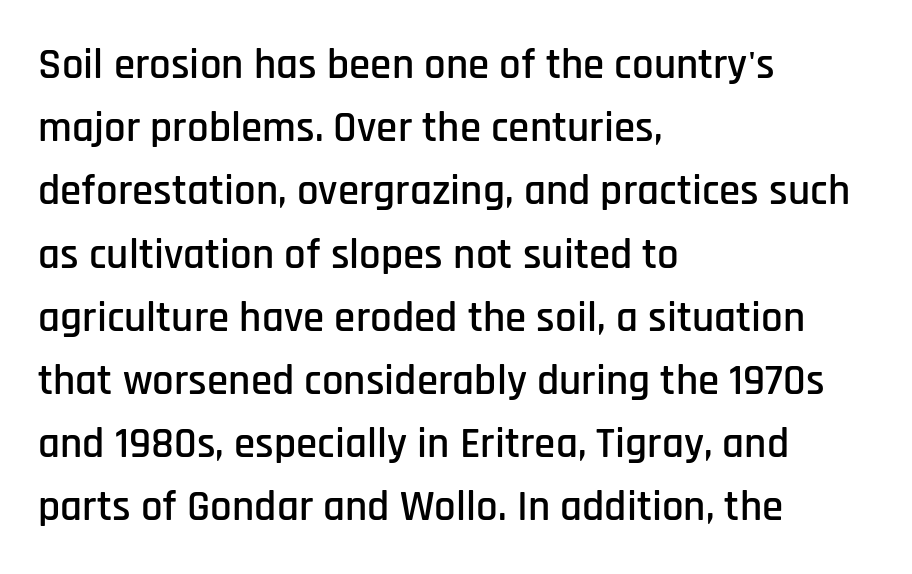
Q: Is the text italic (slanted)? A: No, it is upright.
Q: Is the typeface a serif or a sans-serif typeface? A: Sans-serif.
Q: Is the text underlined? A: No.
Q: How is the paragraph aligned? A: Left-aligned.
Q: Is the spacing between letters normal or unusually wide? A: Normal.
Q: Is the spacing between lines tight, normal or loose? A: Normal.
Q: Width (condensed, normal, or wide)? A: Condensed.
Q: Stroke contrast? A: Low.
Q: x-height? A: Large.
Q: Monospaced? A: No.
